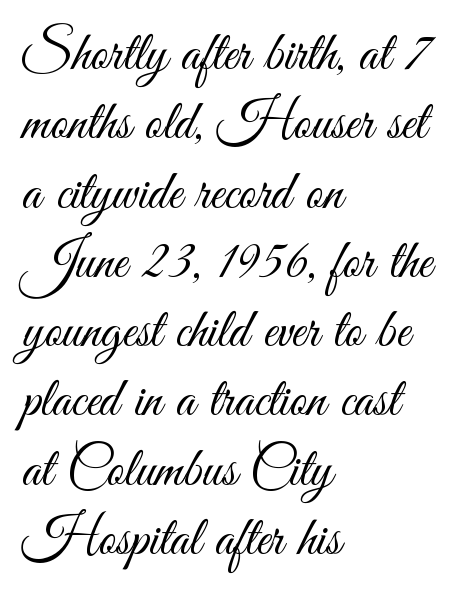
The image shows 55 px light, condensed sans-serif type; set left-aligned, normal line spacing (1.26x), normal letter spacing, not underlined; medium stroke contrast and a small x-height.
